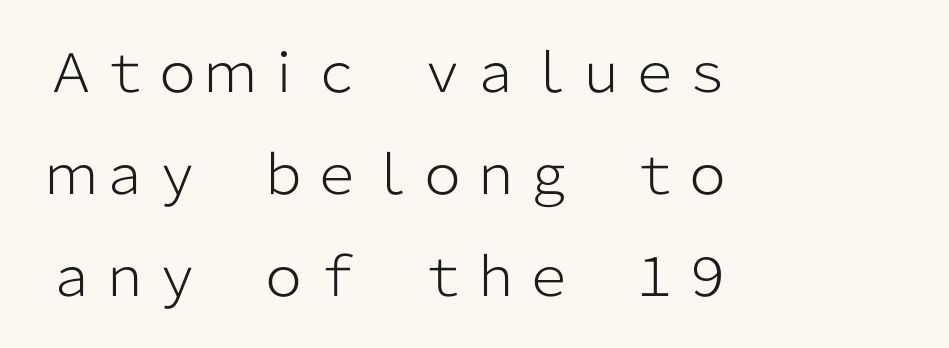
The rendering keeps characters at their native spacing. This is roman type, the default non-slanted kind. The characters display no serif detailing; their extremities are plain. Underline: absent. If you drew a ruler down the left edge, every line would touch it.
